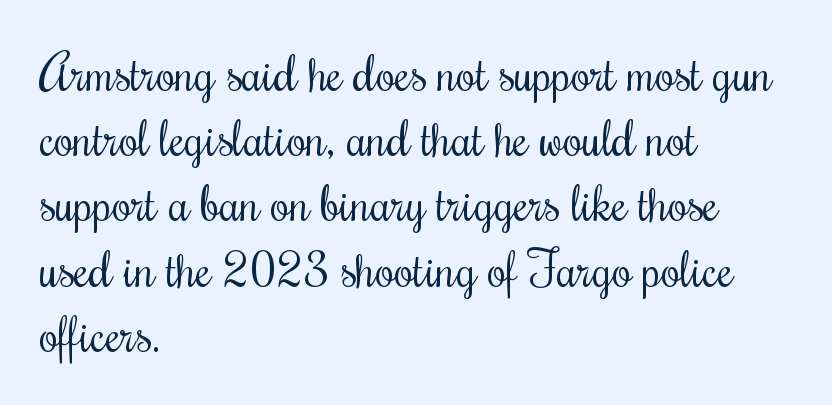
Q: Is the text bold? A: No.
Q: Is the text italic (slanted)? A: Yes.
Q: Is the typeface a serif or a sans-serif typeface? A: Serif.
Q: Is the text underlined? A: No.
Q: How is the paragraph aligned? A: Left-aligned.
Q: Is the spacing between letters normal or unusually wide? A: Normal.
Q: Is the spacing between lines tight, normal or loose? A: Normal.
Q: Width (condensed, normal, or wide)? A: Condensed.
Q: Stroke contrast? A: Medium.
Q: x-height? A: Small.
Q: Monospaced? A: No.
